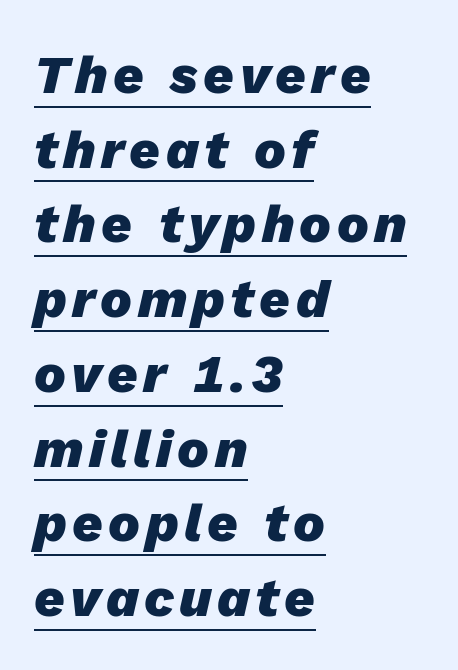
How would I describe the line gaps? Plain and ordinary. Typeset ragged right — the left edge is the straight one. The letters are bold, with thick, heavy strokes. Looks like regular typesetting: each glyph gets only the width it needs. Every character sits at an angle, as italics do. Caption: lettering with a line underneath.
